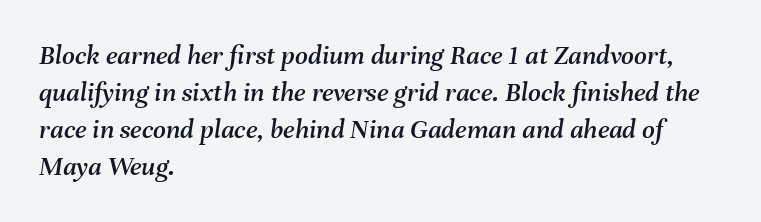
{"italic": "yes", "lean": "right", "slant_degrees": 8, "width": "normal", "stroke_contrast": "medium", "x_height": "medium", "monospaced": "no", "underline": "no", "align": "left", "line_spacing": "normal", "line_spacing_ratio": 1.32, "letter_spacing": "normal", "letter_spacing_em": 0.0, "glyph_px": 28}
